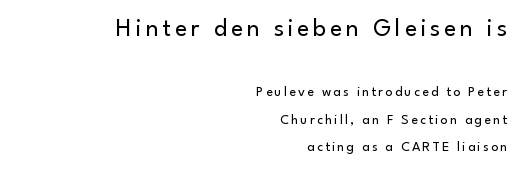
{"italic": "no", "bold": "no", "underline": "no", "align": "right", "line_spacing": "loose", "line_spacing_ratio": 1.94, "larger_block": "first", "size_ratio": 1.79, "glyph_px": 25}
